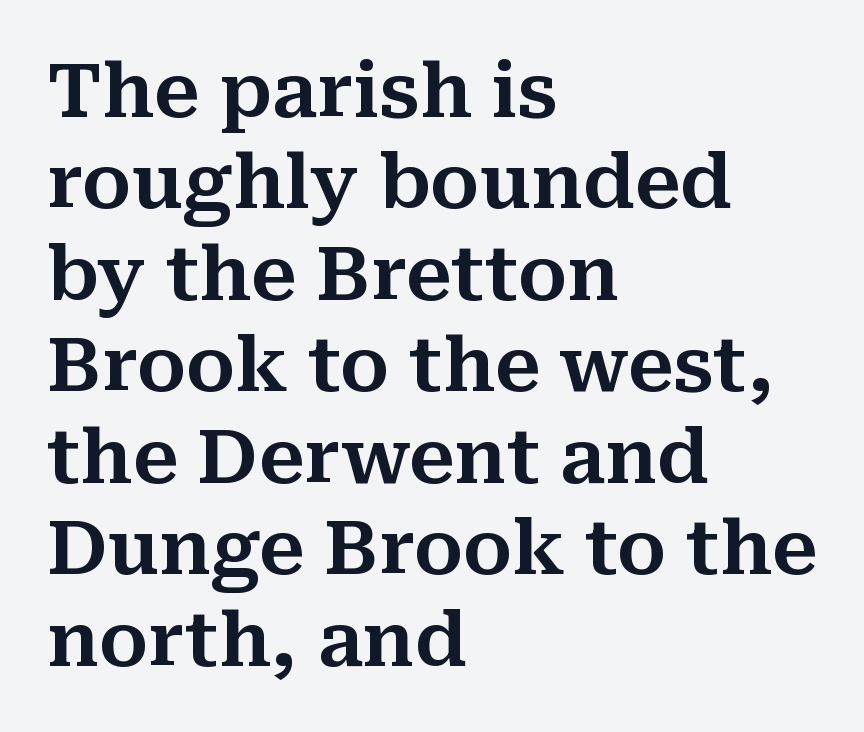
{"serif": "yes", "italic": "no", "width": "normal", "stroke_contrast": "medium", "x_height": "medium", "monospaced": "no", "underline": "no", "align": "left", "line_spacing_ratio": 1.22, "letter_spacing": "normal", "letter_spacing_em": 0.0, "glyph_px": 75}
